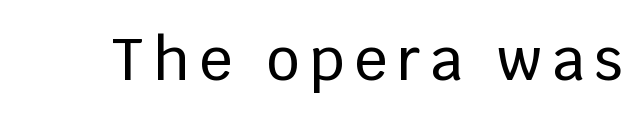
The image shows 58 px sans-serif type, upright; set not underlined; low stroke contrast and a large x-height.
